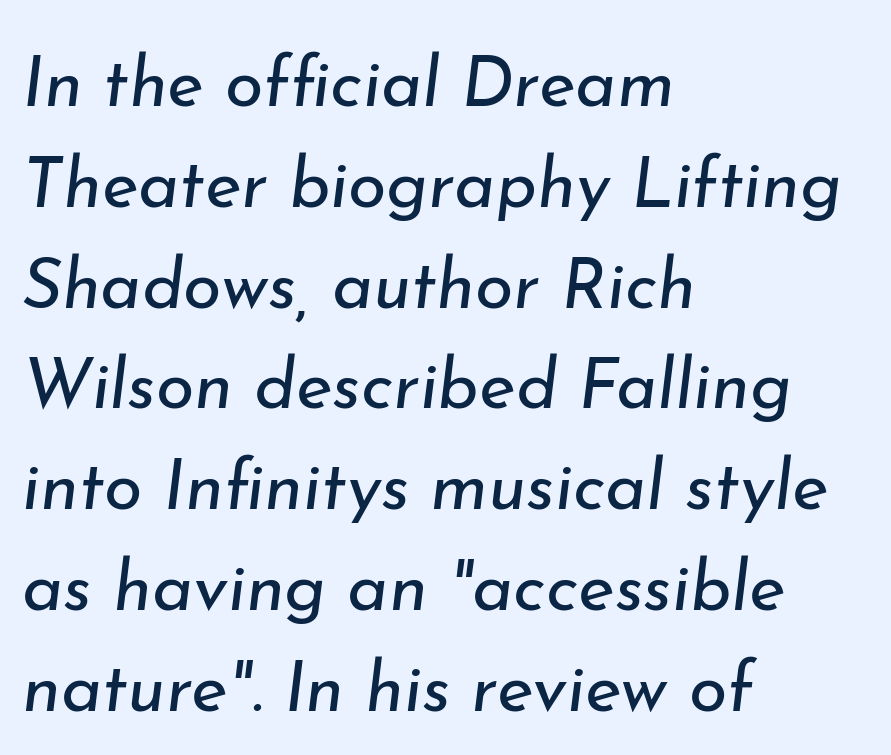
{"italic": "yes", "lean": "right", "slant_degrees": 7, "bold": "no", "weight": "regular", "width": "normal", "stroke_contrast": "low", "x_height": "small", "monospaced": "no", "underline": "no", "align": "left", "line_spacing": "normal", "line_spacing_ratio": 1.44, "letter_spacing": "normal", "letter_spacing_em": 0.0, "glyph_px": 70}
